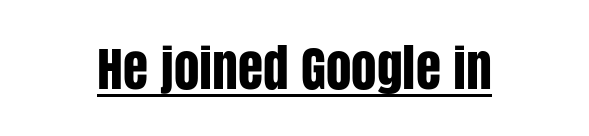
Think of a printed novel: that variable character pitch is what you see here. Unlike a traditional serif, this face leaves its strokes unadorned. Both edges are ragged and mirror each other, which tells us the setting is centered. Spacing between characters is what you'd get straight out of the box. Like a heading marked for emphasis, these lines bear an underscore. The specimen reads as upright at a glance.
